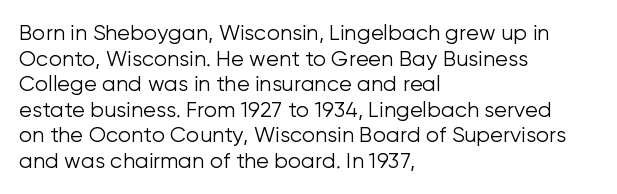
{"italic": "no", "bold": "no", "underline": "no", "align": "left", "line_spacing_ratio": 1.22, "letter_spacing": "normal", "letter_spacing_em": 0.0, "glyph_px": 21}
